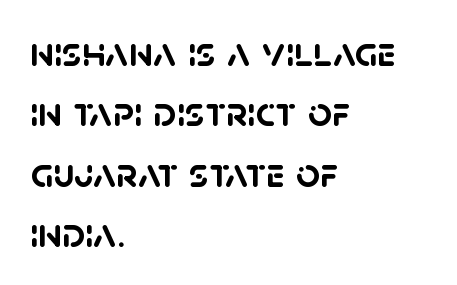
Each word holds together tightly as a unit, with standard inter-letter gaps. No feet cap the strokes, marking this as sans-serif type. Do the characters align in a grid? No, the font is proportional. A dark, heavy texture on the line: the type is bold.
